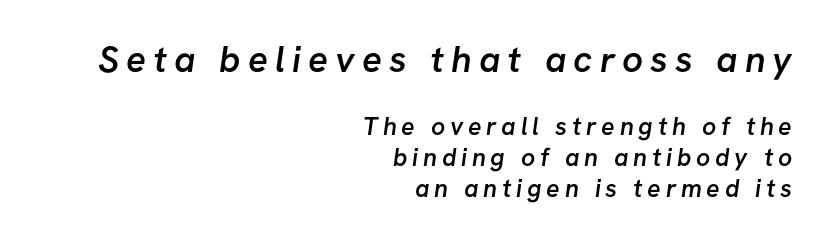
Glance below the letters and you will spot only blank space. The letters carry no serifs — their stems end cleanly without finishing strokes. This is the in-between weight designers call semibold or demi. Look at the glyph heights: the upper group is clearly the bigger setting.
